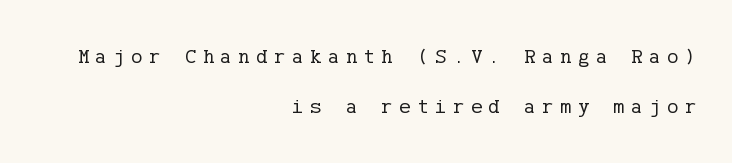
Q: Is the text bold? A: No.
Q: Is the text italic (slanted)? A: No, it is upright.
Q: Is the text underlined? A: No.
Q: How is the paragraph aligned? A: Right-aligned.
Q: Is the spacing between letters normal or unusually wide? A: Unusually wide.
Q: Is the spacing between lines tight, normal or loose? A: Loose.
